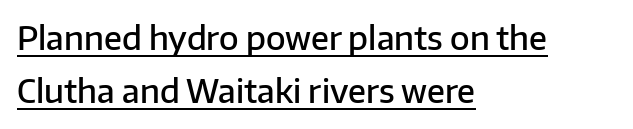
The image shows 32 px semibold sans-serif type, upright; set left-aligned, normal line spacing (1.67x), normal letter spacing, underlined; low stroke contrast and a medium x-height.
